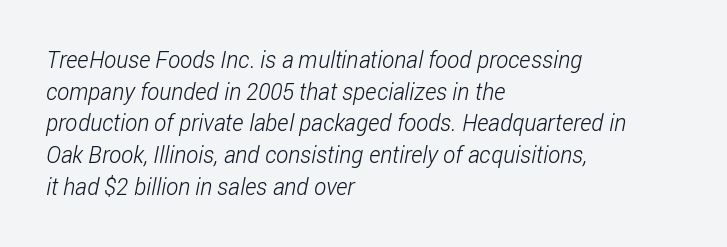
Q: Is the text bold? A: No.
Q: Is the text underlined? A: No.
Q: How is the paragraph aligned? A: Left-aligned.
Q: Is the spacing between letters normal or unusually wide? A: Normal.
Q: Is the spacing between lines tight, normal or loose? A: Normal.
